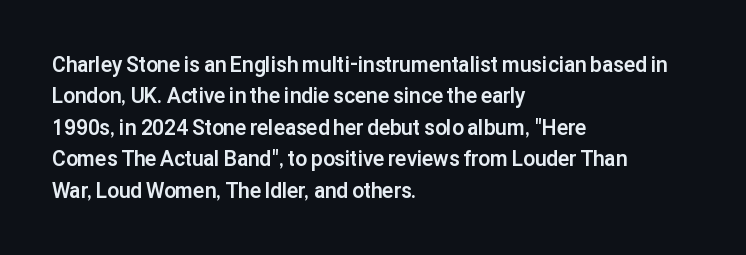
The image shows 21 px bold type, upright; set left-aligned, normal line spacing (1.5x), normal letter spacing, not underlined.
